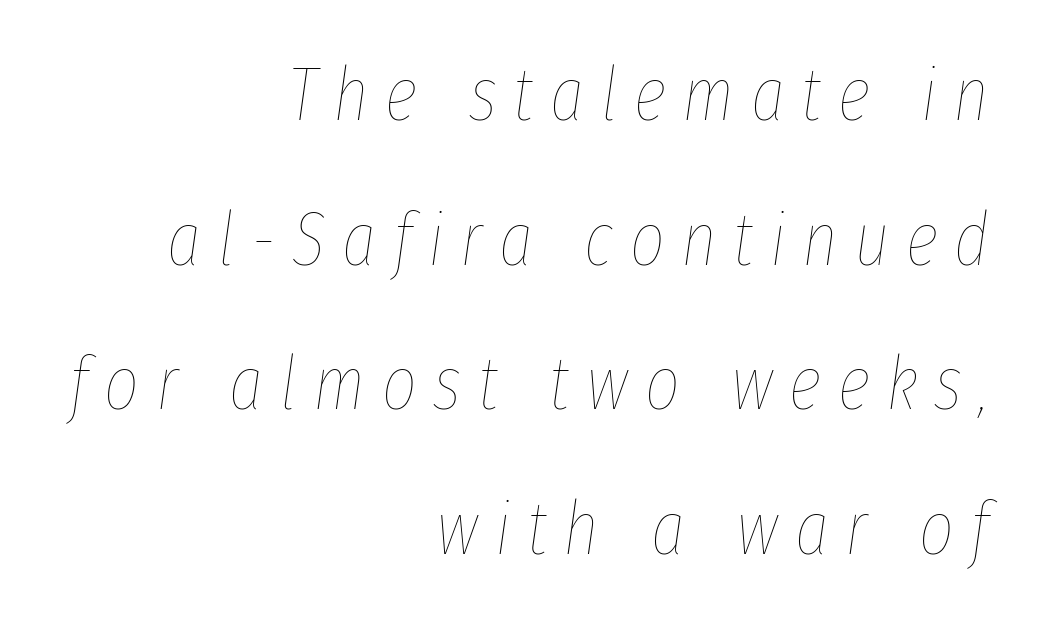
Q: Is the text bold? A: No.
Q: Is the text italic (slanted)? A: Yes, it leans right by about 8 degrees.
Q: Is the text underlined? A: No.
Q: How is the paragraph aligned? A: Right-aligned.
Q: Is the spacing between letters normal or unusually wide? A: Unusually wide.
Q: Is the spacing between lines tight, normal or loose? A: Loose.
Q: Width (condensed, normal, or wide)? A: Condensed.
Q: Stroke contrast? A: Low.
Q: x-height? A: Medium.
Q: Monospaced? A: No.
